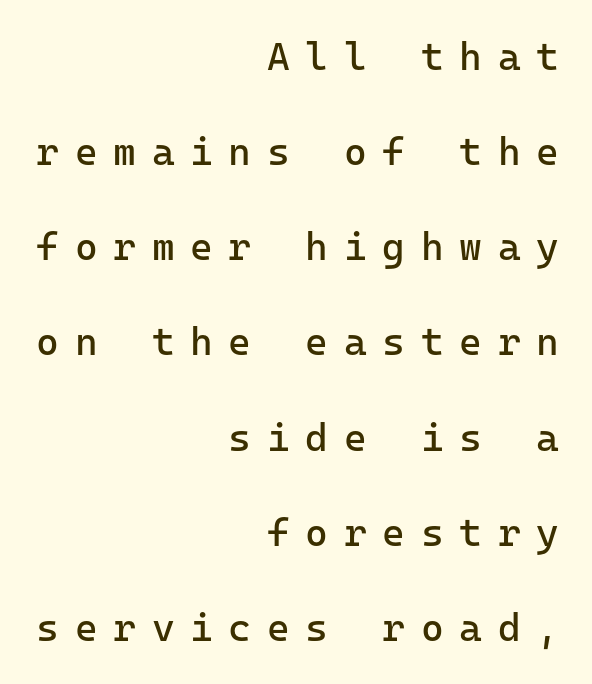
The lines are quadded right. The face used here is monospaced, like something from a code editor. Leading: increased. The type is letterspaced generously, with wide tracking. The specimen reads as upright at a glance. The strokes are not fattened; the text isn't bold.
